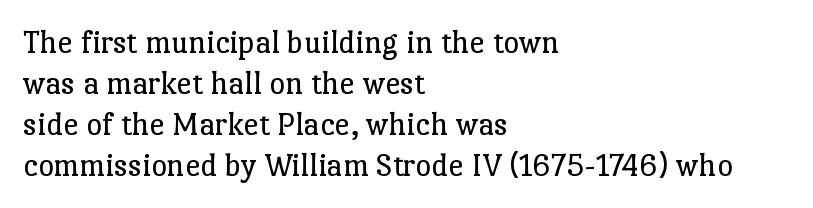
{"serif": "yes", "italic": "no", "bold": "no", "weight": "regular", "width": "normal", "stroke_contrast": "low", "x_height": "medium", "monospaced": "no", "underline": "no", "align": "left", "line_spacing_ratio": 1.21, "letter_spacing": "normal", "letter_spacing_em": 0.0, "glyph_px": 34}
